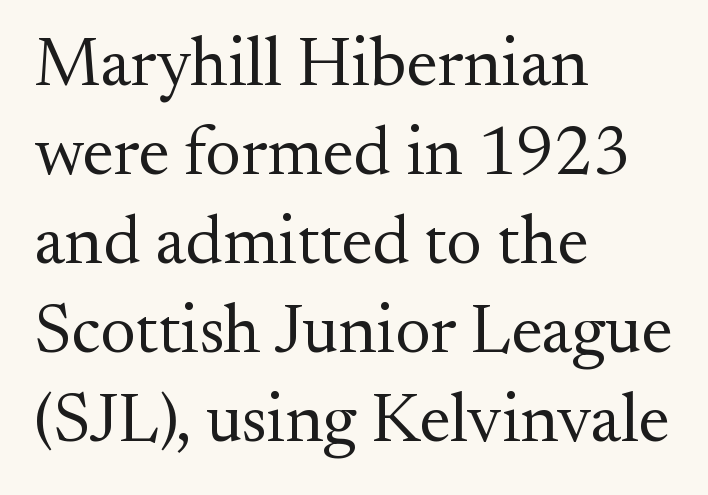
Q: Is the text bold? A: No.
Q: Is the text italic (slanted)? A: No, it is upright.
Q: Is the typeface a serif or a sans-serif typeface? A: Serif.
Q: Is the text underlined? A: No.
Q: How is the paragraph aligned? A: Left-aligned.
Q: Is the spacing between letters normal or unusually wide? A: Normal.
Q: Is the spacing between lines tight, normal or loose? A: Normal.
Q: Width (condensed, normal, or wide)? A: Normal.
Q: Stroke contrast? A: Medium.
Q: x-height? A: Small.
Q: Monospaced? A: No.
